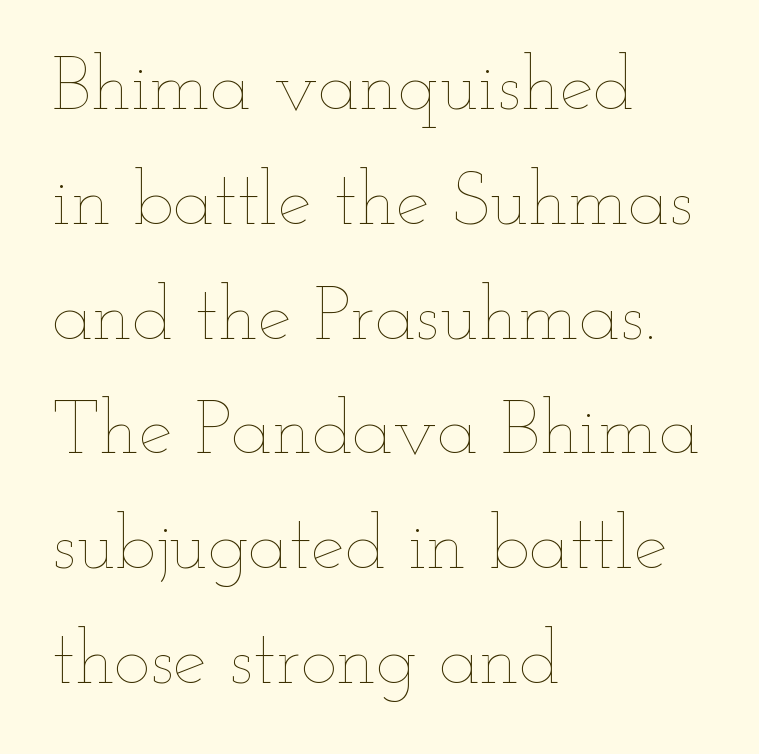
{"italic": "no", "bold": "no", "weight": "thin", "width": "wide", "stroke_contrast": "low", "x_height": "small", "monospaced": "no", "underline": "no", "align": "left", "line_spacing": "normal", "line_spacing_ratio": 1.51, "letter_spacing": "normal", "letter_spacing_em": 0.0, "glyph_px": 76}
